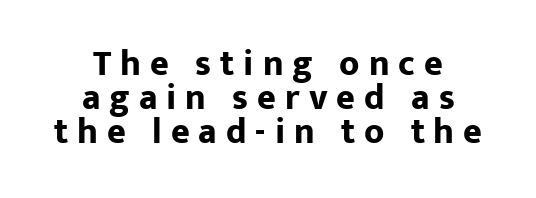
{"serif": "no", "italic": "no", "bold": "yes", "weight": "bold", "width": "normal", "stroke_contrast": "low", "x_height": "medium", "monospaced": "no", "underline": "no", "align": "center", "line_spacing": "tight", "line_spacing_ratio": 0.95, "letter_spacing": "wide", "letter_spacing_em": 0.25, "glyph_px": 36}
